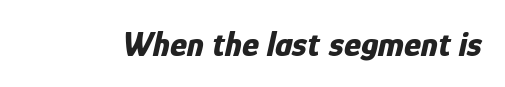
Proportional: the letters do not fall into vertical columns. Descender tails drop into unmarked territory. The font is running at its bold setting. Does extra space separate the letters? No, they use regular spacing. Slant detected: the letters are inclined.
